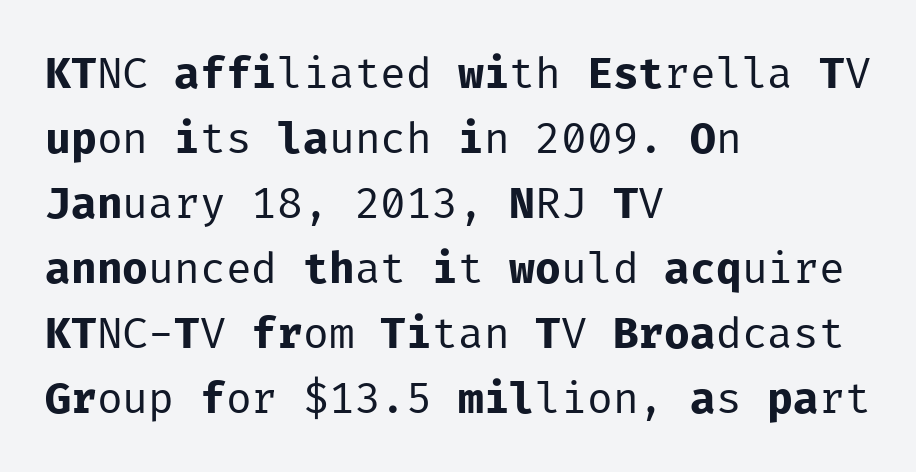
The image shows 43 px regular-weight sans-serif type, upright, monospaced; set left-aligned, normal line spacing (1.51x), normal letter spacing, not underlined; low stroke contrast and a medium x-height.
